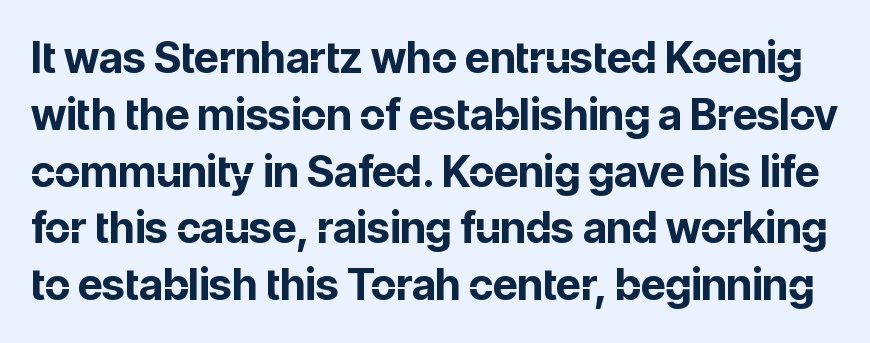
Looks like regular typesetting: each glyph gets only the width it needs. The passage shown has conventional tracking throughout. The typesetting leans heavy: a genuine bold. Serif or sans? Sans — the stroke terminals are bare. If you drew a line through each stem, it would be perfectly vertical. How would I describe the line gaps? Plain and ordinary.
